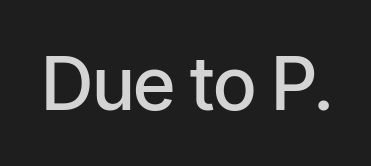
Q: Is the text bold? A: Semi-bold.
Q: Is the text italic (slanted)? A: No, it is upright.
Q: Is the typeface a serif or a sans-serif typeface? A: Sans-serif.
Q: Is the text underlined? A: No.
Q: Is the spacing between letters normal or unusually wide? A: Normal.
Q: Width (condensed, normal, or wide)? A: Condensed.
Q: Stroke contrast? A: Low.
Q: x-height? A: Medium.
Q: Monospaced? A: No.
